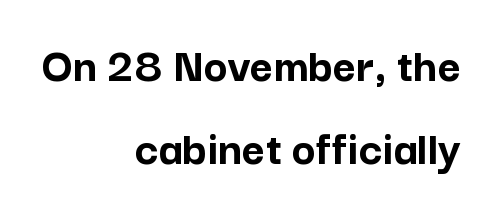
Posture: straight, roman, zero tilt. The letters advance in unequal steps, a hallmark of proportional type. Anything drawn beneath the words? Only blank space. Between one letter and the next there's only the usual sliver of space.
